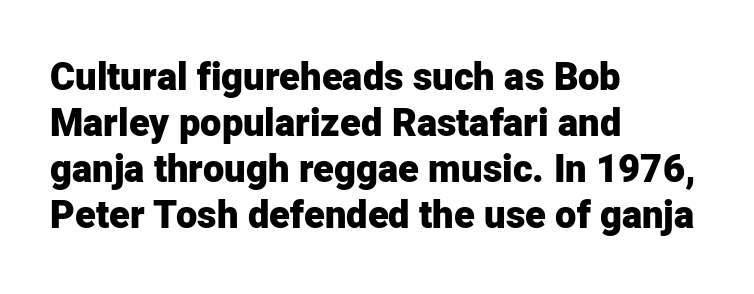
{"serif": "no", "italic": "no", "bold": "yes", "weight": "heavy", "width": "normal", "stroke_contrast": "low", "x_height": "medium", "monospaced": "no", "underline": "no", "align": "left", "line_spacing_ratio": 1.21, "letter_spacing": "normal", "letter_spacing_em": 0.0, "glyph_px": 38}
